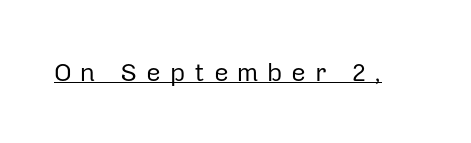
The image shows 26 px text type, upright; set unusually wide letter spacing (+0.33 em), underlined.
